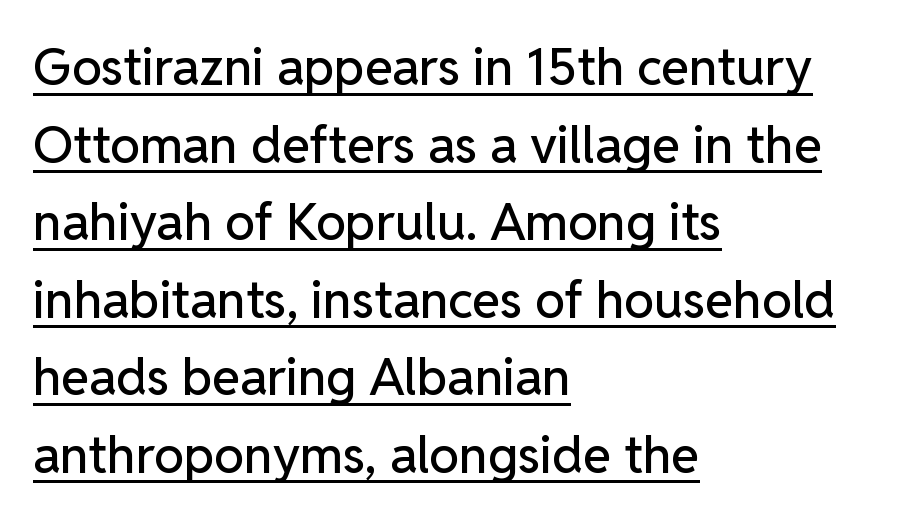
Q: Is the text italic (slanted)? A: No, it is upright.
Q: Is the typeface a serif or a sans-serif typeface? A: Sans-serif.
Q: Is the text underlined? A: Yes.
Q: How is the paragraph aligned? A: Left-aligned.
Q: Is the spacing between letters normal or unusually wide? A: Normal.
Q: Is the spacing between lines tight, normal or loose? A: Normal.
Q: Width (condensed, normal, or wide)? A: Normal.
Q: Stroke contrast? A: Low.
Q: x-height? A: Medium.
Q: Monospaced? A: No.
